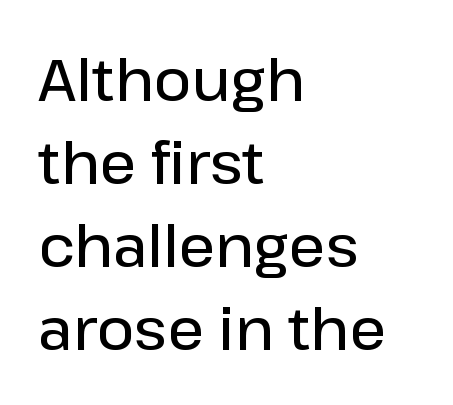
The image shows 58 px semibold sans-serif type, upright; set left-aligned, normal line spacing (1.43x), normal letter spacing, not underlined; low stroke contrast and a medium x-height.
